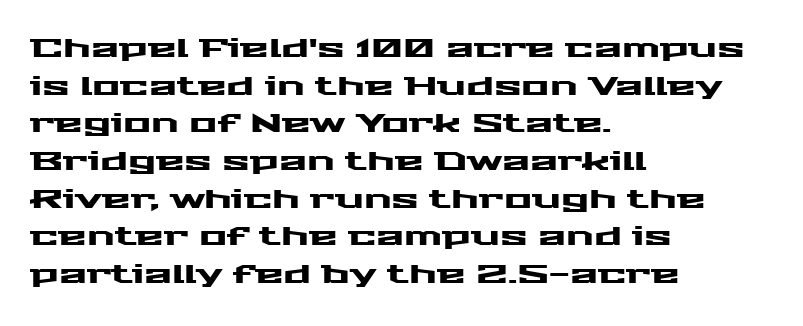
Q: Is the text italic (slanted)? A: No, it is upright.
Q: Is the text underlined? A: No.
Q: How is the paragraph aligned? A: Left-aligned.
Q: Is the spacing between letters normal or unusually wide? A: Normal.
Q: Is the spacing between lines tight, normal or loose? A: Normal.
